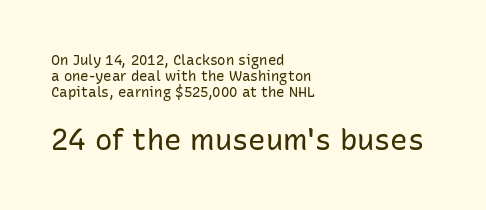
The image shows 29 px regular-weight sans-serif type, upright; set left-aligned, tight line spacing (1.14x), normal letter spacing, not underlined; the second (bottom) block is 2.07x larger; low stroke contrast and a medium x-height.
